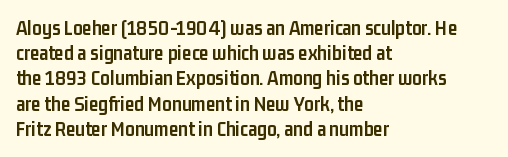
The image shows 21 px bold type, upright; set left-aligned, line spacing 1.2x, normal letter spacing, not underlined.
